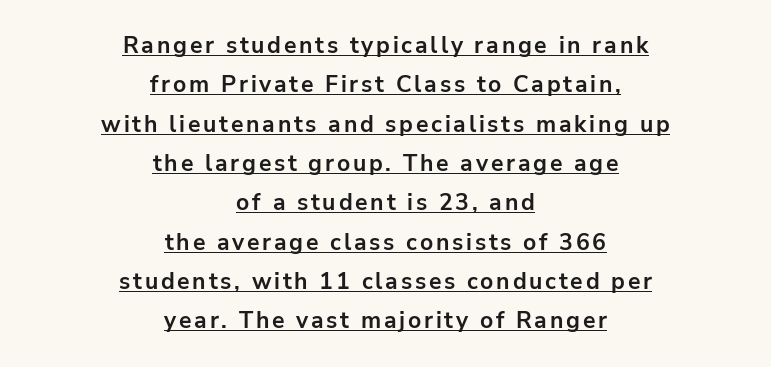
Q: Is the text bold? A: Yes.
Q: Is the text italic (slanted)? A: No, it is upright.
Q: Is the text underlined? A: Yes.
Q: How is the paragraph aligned? A: Centered.
